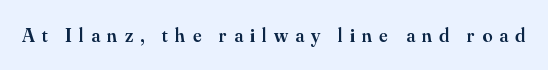
Emphasis by weight is partial: semibold. Rule under the text: the space is simply empty. Characters remain perfectly vertical along every line. A typesetter would call this heavily tracked-out type.
